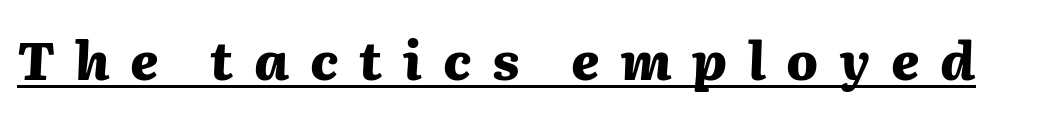
The image shows 52 px heavy type, italic (leaning right); set unusually wide letter spacing (+0.4 em), underlined; medium stroke contrast and a medium x-height.
